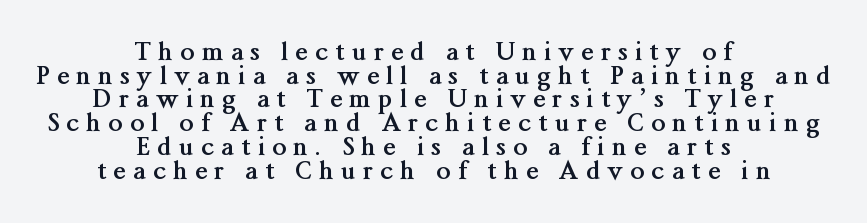
{"italic": "no", "bold": "yes", "underline": "no", "align": "center", "line_spacing": "tight", "line_spacing_ratio": 0.95, "letter_spacing": "wide", "letter_spacing_em": 0.3, "glyph_px": 25}
